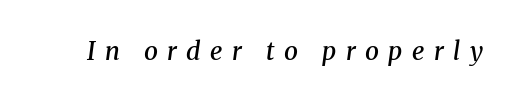
{"italic": "yes", "lean": "right", "slant_degrees": 8, "bold": "semi", "underline": "no", "letter_spacing": "wide", "letter_spacing_em": 0.38, "glyph_px": 25}
